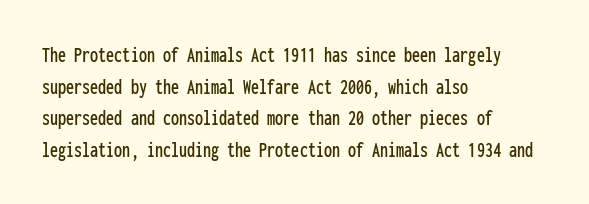
The letterforms sit shoulder to shoulder at normal distance. The paragraph has a hard left edge and a soft right edge. A clean baseline with only descenders dipping below it. No italicization has been applied; the sample stays upright.
